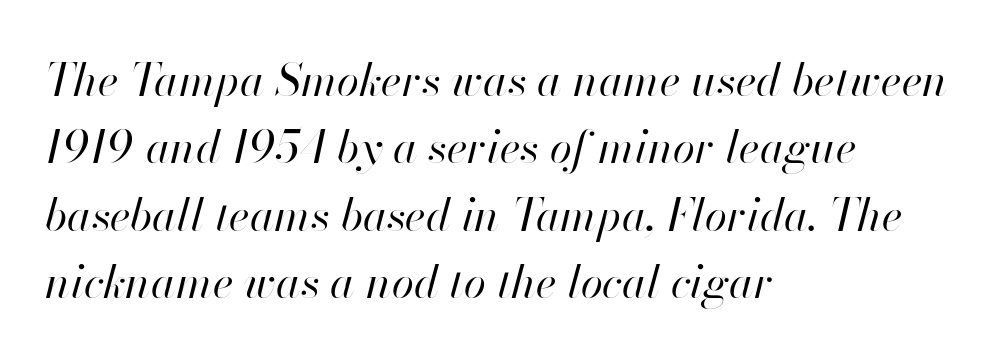
The image shows 45 px regular-weight type, italic (leaning right); set left-aligned, normal line spacing (1.5x), normal letter spacing, not underlined; high stroke contrast and a small x-height.
